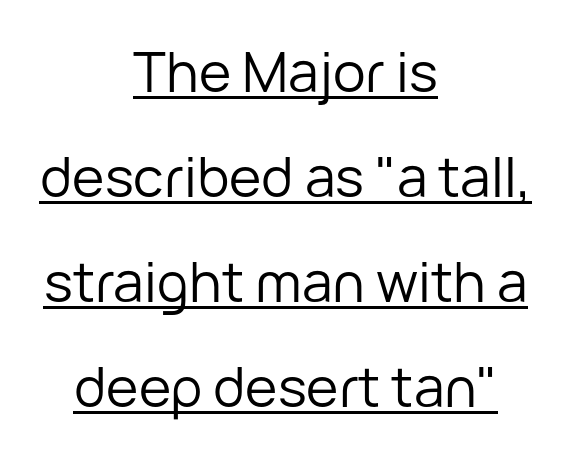
The image shows 55 px regular-weight sans-serif type, upright; set centered, loose line spacing (1.91x), normal letter spacing, underlined; low stroke contrast and a medium x-height.
